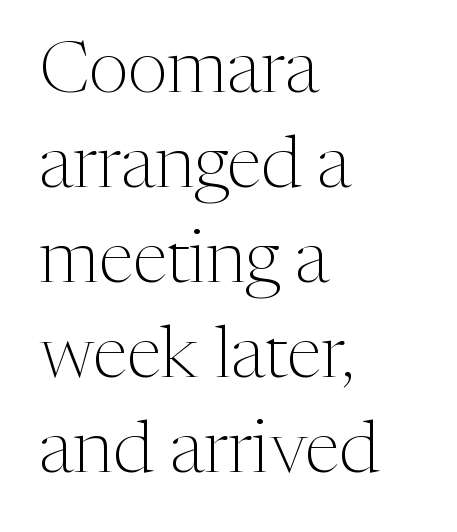
{"serif": "yes", "italic": "no", "bold": "no", "weight": "light", "width": "normal", "stroke_contrast": "medium", "x_height": "medium", "monospaced": "no", "underline": "no", "align": "left", "line_spacing": "normal", "line_spacing_ratio": 1.32, "letter_spacing": "normal", "letter_spacing_em": 0.0, "glyph_px": 72}
